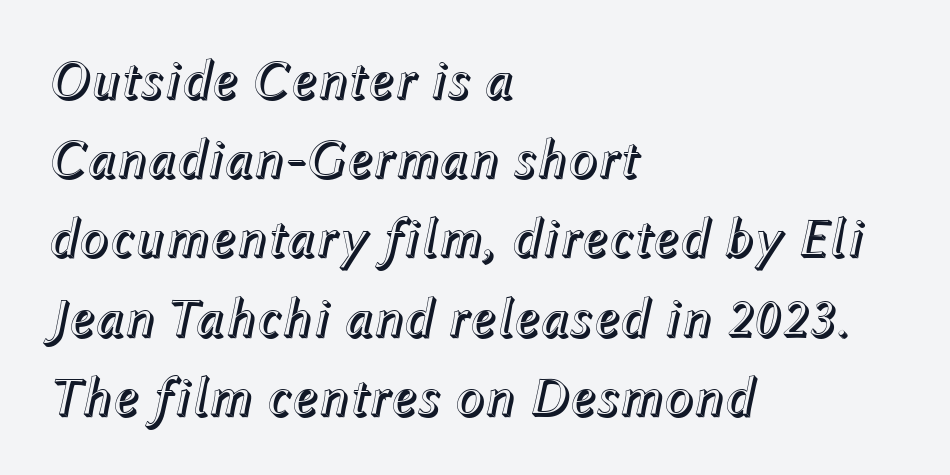
Q: Is the text italic (slanted)? A: Yes, it leans right by about 12 degrees.
Q: Is the text underlined? A: No.
Q: How is the paragraph aligned? A: Left-aligned.
Q: Is the spacing between letters normal or unusually wide? A: Normal.
Q: Is the spacing between lines tight, normal or loose? A: Normal.
Q: Width (condensed, normal, or wide)? A: Normal.
Q: x-height? A: Medium.
Q: Monospaced? A: No.
